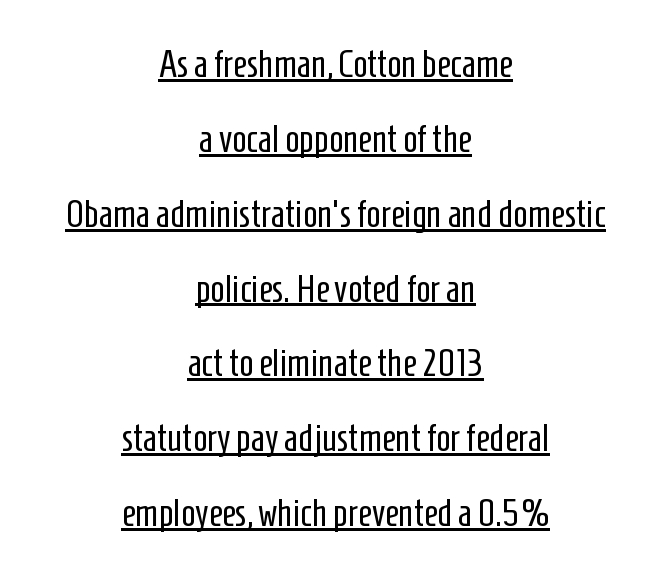
Q: Is the text bold? A: No.
Q: Is the text italic (slanted)? A: No, it is upright.
Q: Is the typeface a serif or a sans-serif typeface? A: Sans-serif.
Q: Is the text underlined? A: Yes.
Q: How is the paragraph aligned? A: Centered.
Q: Is the spacing between letters normal or unusually wide? A: Normal.
Q: Is the spacing between lines tight, normal or loose? A: Loose.
Q: Width (condensed, normal, or wide)? A: Condensed.
Q: Stroke contrast? A: Low.
Q: x-height? A: Medium.
Q: Monospaced? A: No.
